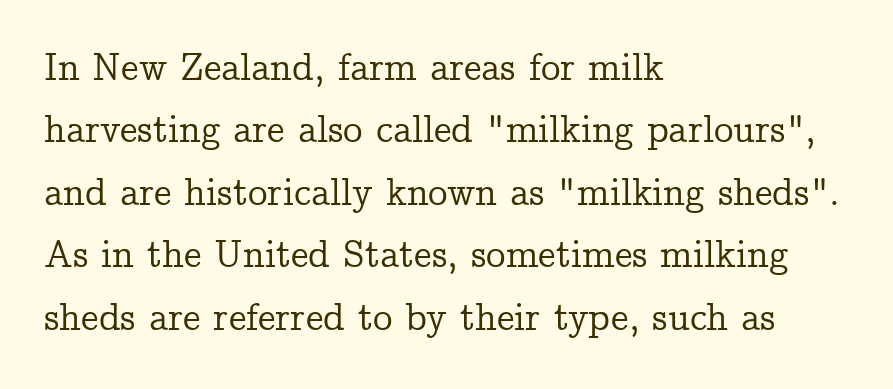
Q: Is the text italic (slanted)? A: No, it is upright.
Q: Is the typeface a serif or a sans-serif typeface? A: Serif.
Q: Is the text underlined? A: No.
Q: How is the paragraph aligned? A: Left-aligned.
Q: Is the spacing between letters normal or unusually wide? A: Normal.
Q: Is the spacing between lines tight, normal or loose? A: Normal.
Q: Width (condensed, normal, or wide)? A: Normal.
Q: Stroke contrast? A: Low.
Q: x-height? A: Medium.
Q: Monospaced? A: No.
